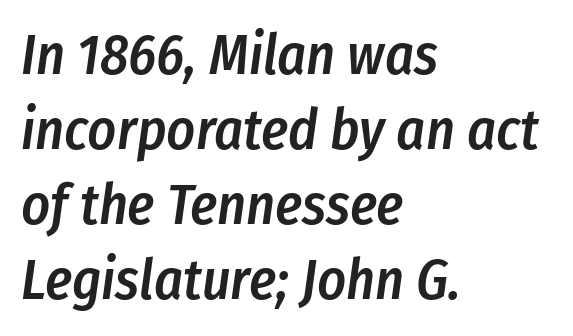
This sample has the flowing, uneven cadence of proportional lettering. The designer left line spacing at the default. The letters sit at their default tracking, neither squeezed nor spread. Line beginnings align vertically; line endings do not.
